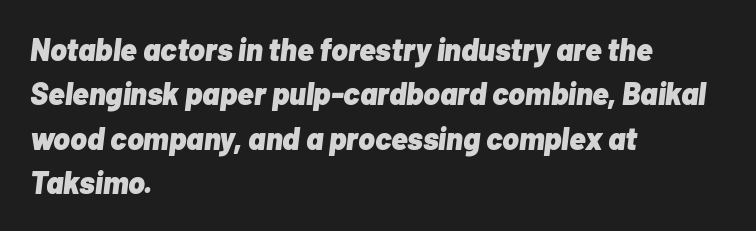
Leading: standard. Character widths vary here, with narrow letters taking less room than wide ones. Italic? Definitely — the glyphs are oblique. On the weight axis this lands at bold, roughly 700. Look at the tracking — it's just the regular setting, nothing added. A classic flush-left, rag-right setting is used for this passage.
